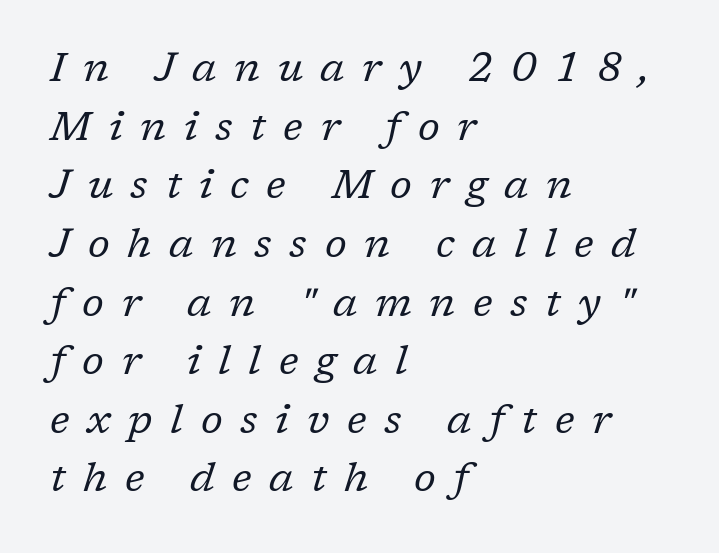
{"serif": "yes", "italic": "yes", "lean": "right", "slant_degrees": 17, "bold": "no", "weight": "regular", "width": "normal", "stroke_contrast": "low", "x_height": "medium", "monospaced": "no", "underline": "no", "align": "left", "line_spacing": "normal", "line_spacing_ratio": 1.43, "letter_spacing": "wide", "letter_spacing_em": 0.43, "glyph_px": 41}
